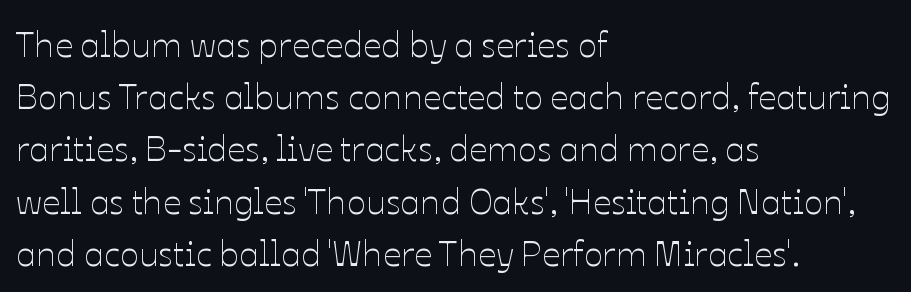
The image shows 36 px thin type, upright; set left-aligned, normal line spacing (1.45x), normal letter spacing, not underlined; low stroke contrast and a medium x-height.
